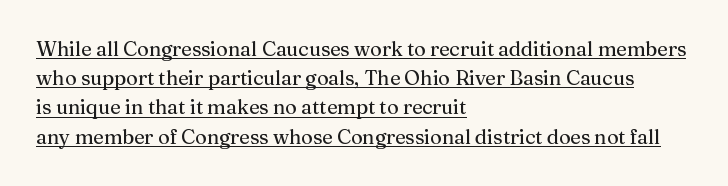
{"italic": "no", "underline": "yes", "align": "left", "line_spacing": "normal", "line_spacing_ratio": 1.46, "letter_spacing": "normal", "letter_spacing_em": 0.0, "glyph_px": 20}
